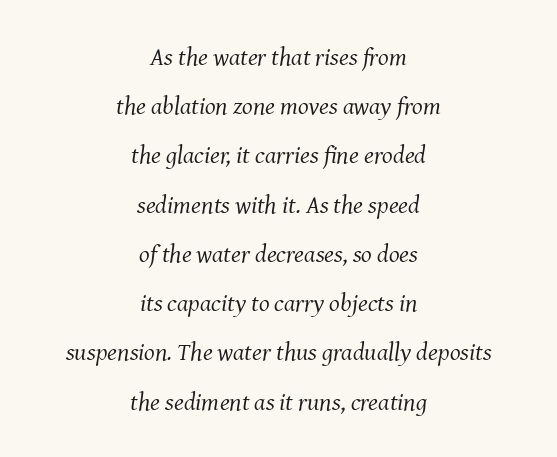
Vertical spacing — loose. Characters are canted at an angle relative to the baseline's perpendicular. The strokes carry an ordinary text weight at most. The paragraph shown floats in the horizontal middle. Underline: absent.
